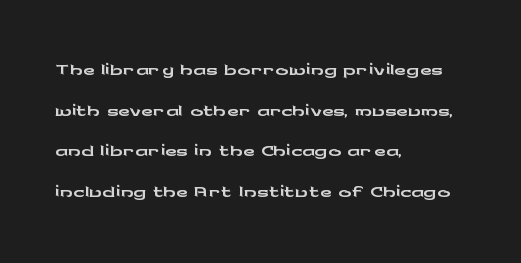
{"serif": "no", "italic": "no", "width": "wide", "stroke_contrast": "low", "x_height": "medium", "monospaced": "no", "underline": "no", "align": "left", "line_spacing": "normal", "line_spacing_ratio": 1.27, "letter_spacing": "normal", "letter_spacing_em": 0.0, "glyph_px": 32}
